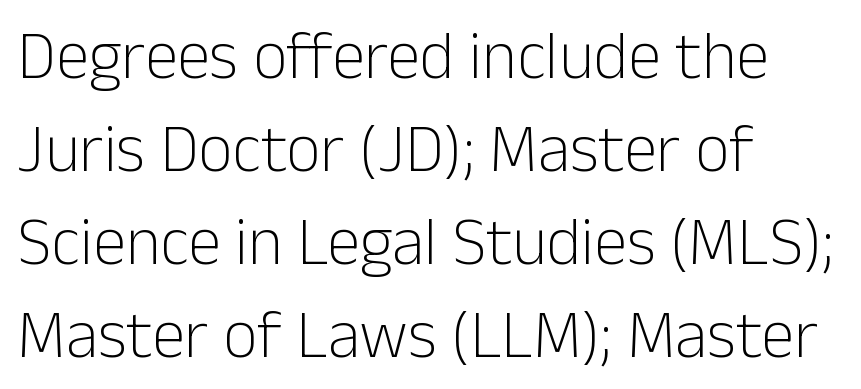
Q: Is the text bold? A: No.
Q: Is the text italic (slanted)? A: No, it is upright.
Q: Is the typeface a serif or a sans-serif typeface? A: Sans-serif.
Q: Is the text underlined? A: No.
Q: How is the paragraph aligned? A: Left-aligned.
Q: Is the spacing between letters normal or unusually wide? A: Normal.
Q: Is the spacing between lines tight, normal or loose? A: Normal.
Q: Width (condensed, normal, or wide)? A: Normal.
Q: Stroke contrast? A: Low.
Q: x-height? A: Medium.
Q: Monospaced? A: No.
